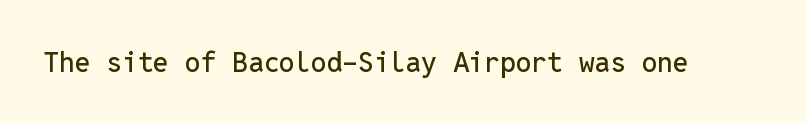
The image shows 28 px sans-serif type, upright, monospaced; set normal letter spacing, not underlined; low stroke contrast and a medium x-height.
